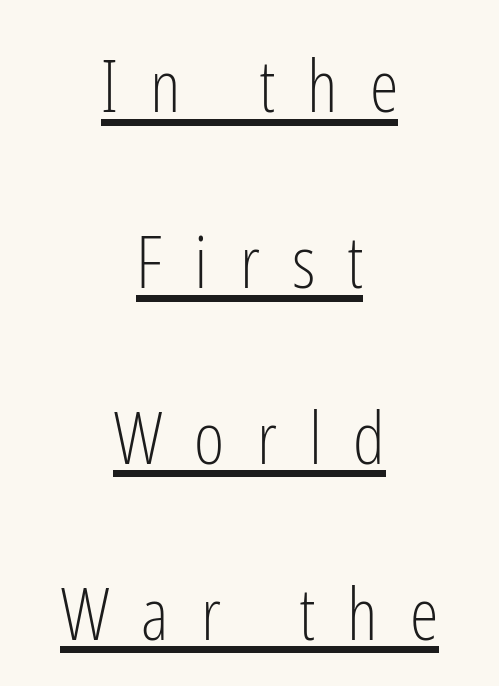
Q: Is the text bold? A: No.
Q: Is the text italic (slanted)? A: No, it is upright.
Q: Is the typeface a serif or a sans-serif typeface? A: Sans-serif.
Q: Is the text underlined? A: Yes.
Q: How is the paragraph aligned? A: Centered.
Q: Is the spacing between letters normal or unusually wide? A: Unusually wide.
Q: Is the spacing between lines tight, normal or loose? A: Loose.
Q: Width (condensed, normal, or wide)? A: Condensed.
Q: Stroke contrast? A: Low.
Q: x-height? A: Medium.
Q: Monospaced? A: No.
